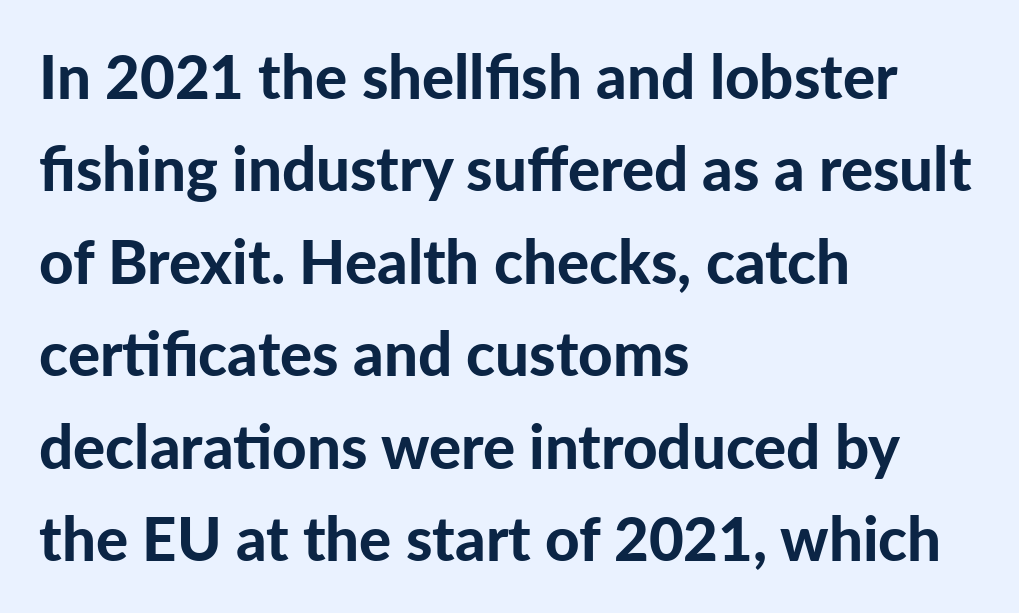
Strokes here are thick enough to call this a true bold. Decoration check: the copy has no underline. A typesetter would call this zero additional tracking. This sample is left-justified, so line endings fall wherever the words run out. Character widths vary here, with narrow letters taking less room than wide ones. Examine the stroke ends and you'll find no serifs.
